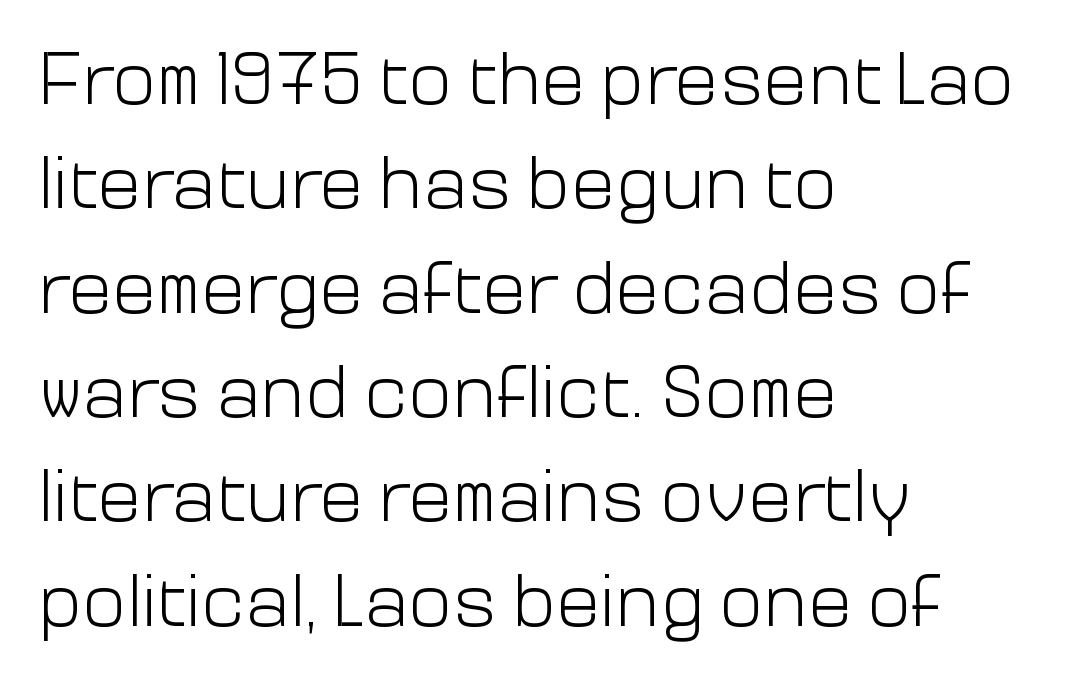
Each stroke keeps to a modest, everyday thickness or less. This is sans-serif lettering, the kind often seen on screens and signage. Each letter keeps its own natural width here, so spacing adapts to shape. The rows are spaced the way most documents space them. The baseline area is clear. Which margin do the lines hug? The left one — the right edge is uneven.
